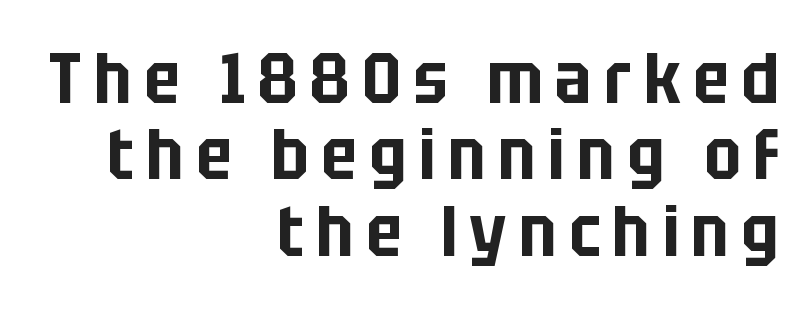
{"serif": "no", "italic": "no", "width": "condensed", "stroke_contrast": "low", "x_height": "large", "monospaced": "no", "underline": "no", "align": "right", "line_spacing": "tight", "line_spacing_ratio": 1.06, "glyph_px": 72}
